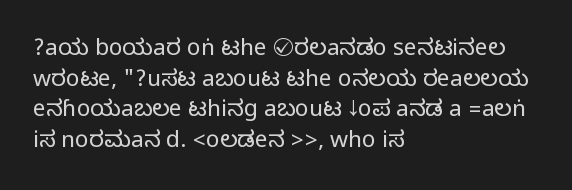
The image shows 23 px text type, upright; set left-aligned, normal line spacing (1.33x), normal letter spacing, not underlined.
